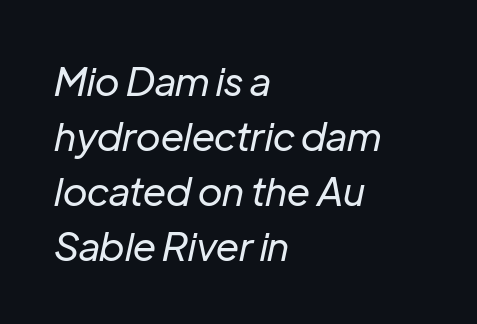
The image shows 39 px regular-weight type, italic (leaning right); set left-aligned, normal line spacing (1.41x), normal letter spacing, not underlined; low stroke contrast and a medium x-height.
